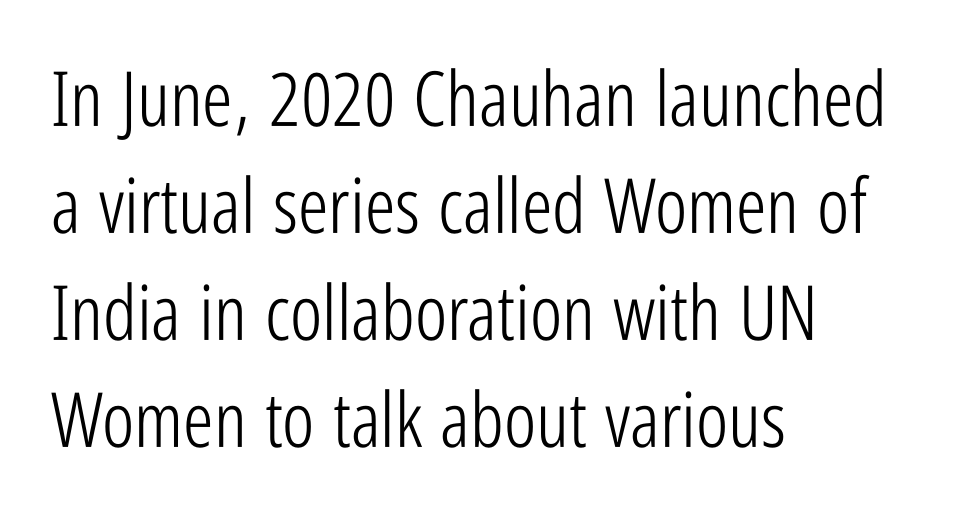
{"serif": "no", "italic": "no", "bold": "no", "weight": "light", "width": "condensed", "stroke_contrast": "low", "x_height": "medium", "monospaced": "no", "underline": "no", "align": "left", "line_spacing": "normal", "line_spacing_ratio": 1.41, "letter_spacing": "normal", "letter_spacing_em": 0.0, "glyph_px": 76}
